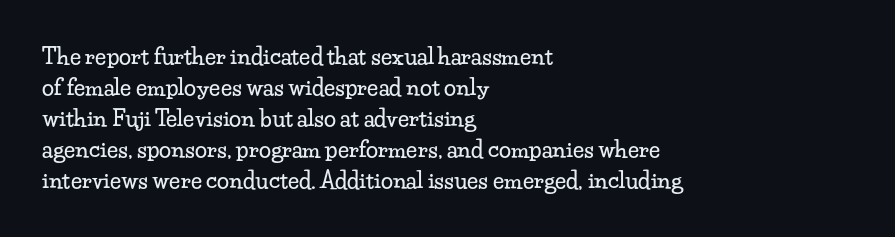
No italicization has been applied; the sample stays upright. The text block is weighted toward the left margin, trailing off unevenly rightward. Each row of text sits above clean, open space. Leading matches the norm, producing a regular column. Nobody touched the tracking dial on this one.
